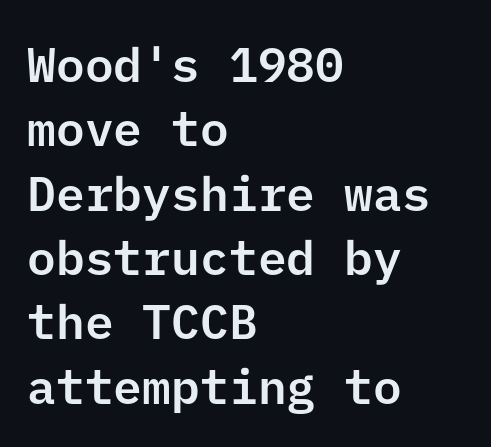
{"serif": "no", "italic": "no", "width": "normal", "stroke_contrast": "low", "x_height": "medium", "underline": "no", "align": "left", "line_spacing": "normal", "line_spacing_ratio": 1.34, "letter_spacing": "normal", "letter_spacing_em": 0.0, "glyph_px": 48}
